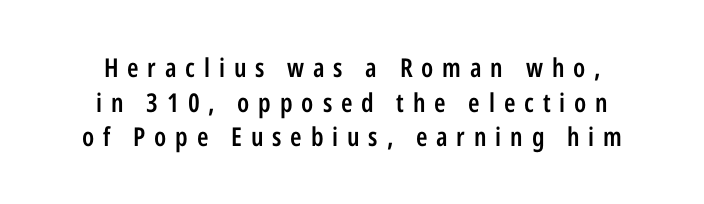
Between one letter and the next there's a generous, obvious gap. Italic: no, the glyphs are upright roman. A fair bit of extra ink — the face is semibold, not bold. In CSS terms this would be text-align: center.
